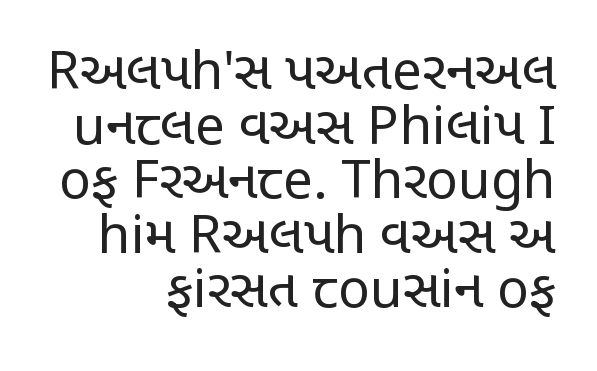
The image shows 53 px regular-weight, condensed sans-serif type, upright; set right-aligned, tight line spacing (1.03x), normal letter spacing, not underlined; low stroke contrast and a large x-height.
